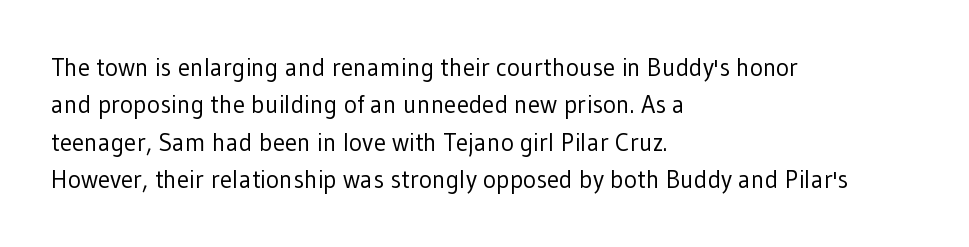
{"italic": "no", "bold": "no", "underline": "no", "align": "left", "line_spacing": "normal", "line_spacing_ratio": 1.5, "letter_spacing": "normal", "letter_spacing_em": 0.0, "glyph_px": 25}
